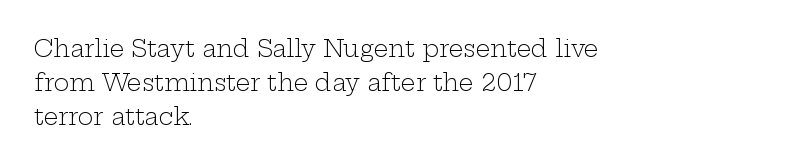
Just letters on the line, the space beneath them empty. Evenly set lines give the paragraph a standard silhouette. Heft: none added — not bold. Notice how the passage keeps a crisp vertical edge on the left only. No extra tracking has been applied to these lines. A roman cut, with each character standing at attention.
